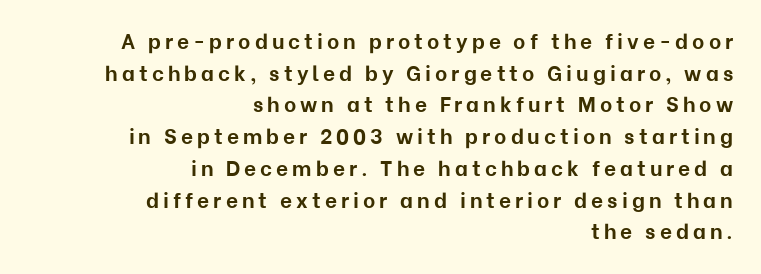
Q: Is the text bold? A: Yes.
Q: Is the text italic (slanted)? A: No, it is upright.
Q: Is the text underlined? A: No.
Q: How is the paragraph aligned? A: Right-aligned.
Q: Is the spacing between lines tight, normal or loose? A: Normal.
